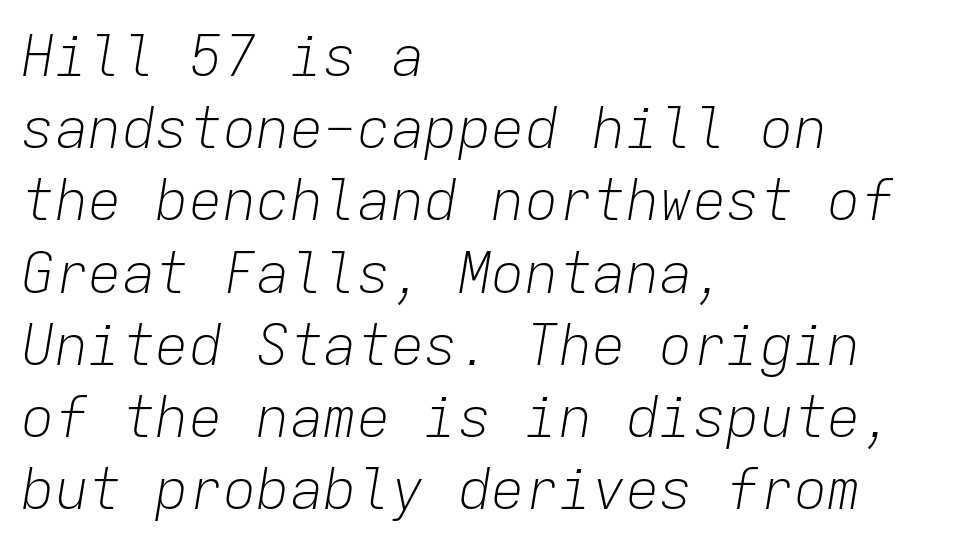
{"italic": "yes", "lean": "right", "slant_degrees": 9, "bold": "no", "weight": "light", "width": "normal", "stroke_contrast": "low", "x_height": "medium", "monospaced": "yes", "underline": "no", "align": "left", "line_spacing": "normal", "line_spacing_ratio": 1.29, "letter_spacing": "normal", "letter_spacing_em": 0.0, "glyph_px": 56}
